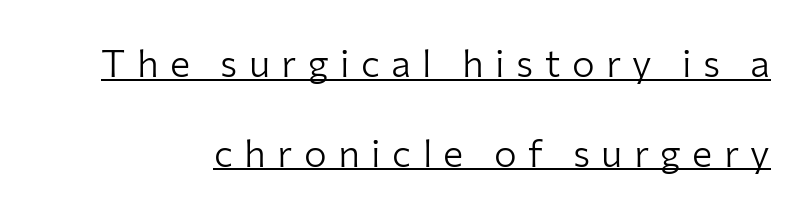
The image shows 38 px light sans-serif type, upright; set loose line spacing (2.36x), unusually wide letter spacing (+0.3 em), underlined; low stroke contrast and a medium x-height.
